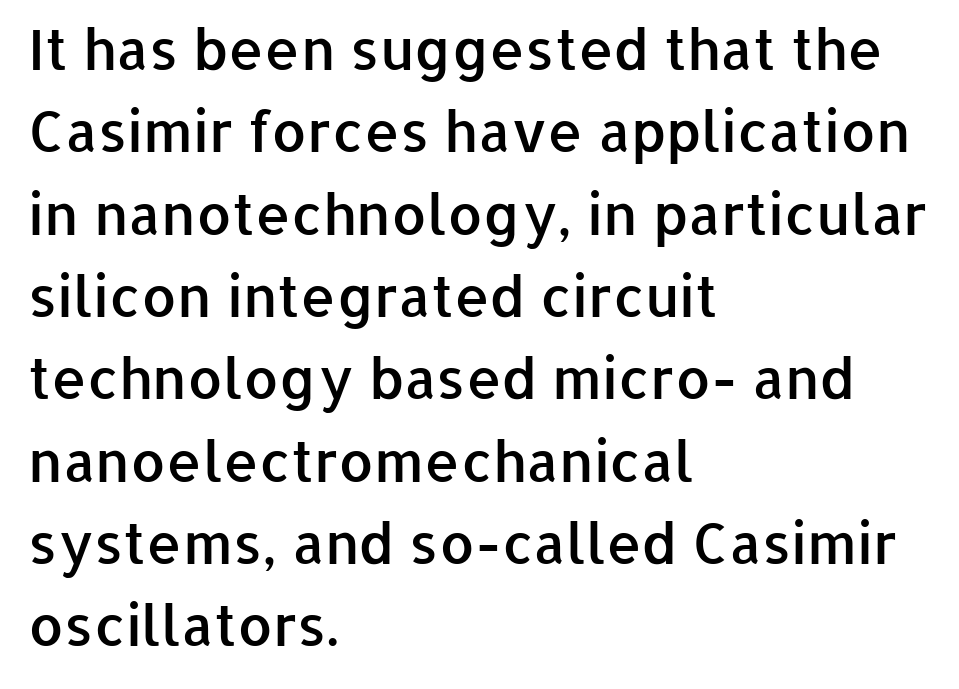
The rendering uses natural spacing where letterforms have individual widths. In terms of weight, the rendering is demibold, just under bold. Look at the tracking — it's just the regular setting, nothing added. Italic? Not at all — the glyphs are vertical. Line spacing here is normal. I'd call this a sans setting — the letters go barefoot.
